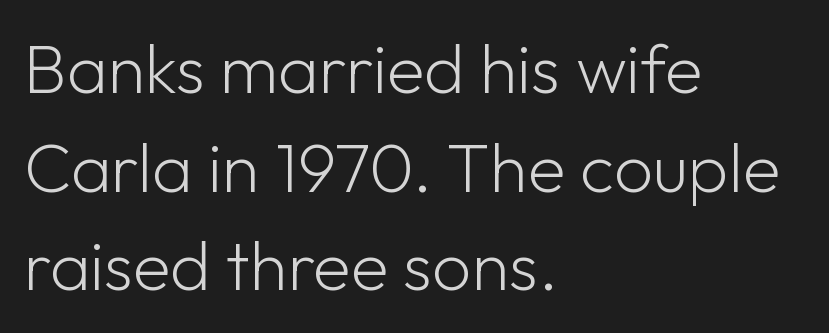
Q: Is the text bold? A: No.
Q: Is the text italic (slanted)? A: No, it is upright.
Q: Is the typeface a serif or a sans-serif typeface? A: Sans-serif.
Q: Is the text underlined? A: No.
Q: How is the paragraph aligned? A: Left-aligned.
Q: Is the spacing between letters normal or unusually wide? A: Normal.
Q: Is the spacing between lines tight, normal or loose? A: Normal.
Q: Width (condensed, normal, or wide)? A: Normal.
Q: Stroke contrast? A: Low.
Q: x-height? A: Medium.
Q: Monospaced? A: No.
